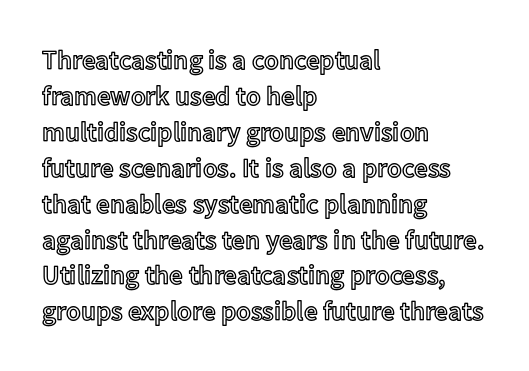
Vertically, the passage feels balanced, rows spaced as you'd expect. The face used here is rendered with its standard letterfit. The words here are not underlined. Posture: straight, roman, zero tilt.
